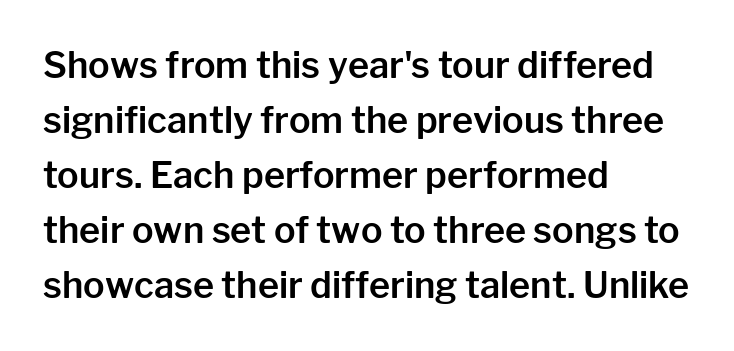
The image shows 36 px sans-serif type, upright; set left-aligned, normal line spacing (1.53x), normal letter spacing, not underlined; low stroke contrast and a medium x-height.
